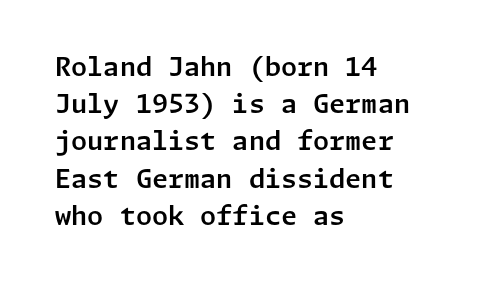
{"italic": "no", "underline": "no", "align": "left", "line_spacing": "normal", "line_spacing_ratio": 1.43, "letter_spacing": "normal", "letter_spacing_em": 0.0, "glyph_px": 26}
